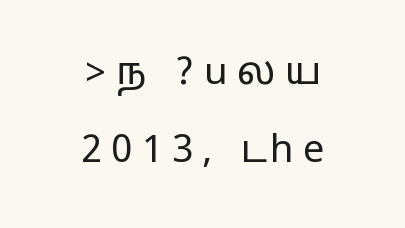
Observe the absence of serifs on each vertical stroke in this sample. The tracking jumps out immediately: characters are airy and widely separated. Words float on clear page, feet unadorned. The rendering uses a large line-height, opening up the rows. Compared with a flush-left layout, this one balances lines on the center instead. Each letter keeps its own natural width here, so spacing adapts to shape.
